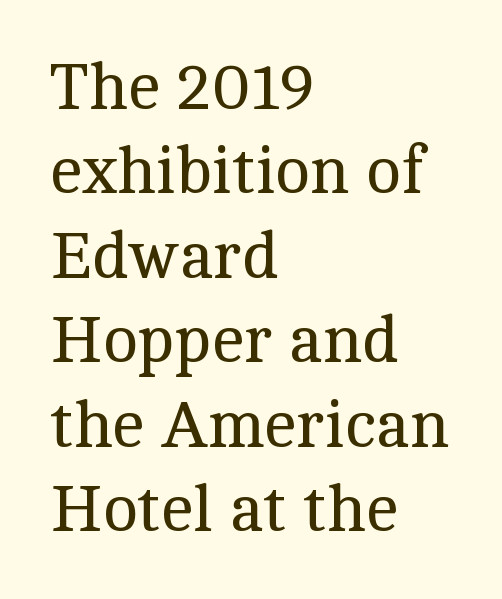
The image shows 66 px regular-weight serif type, upright; set left-aligned, normal line spacing (1.28x), normal letter spacing, not underlined; a medium x-height.
